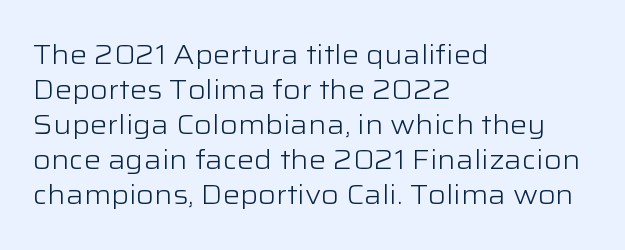
Q: Is the text bold? A: No.
Q: Is the text italic (slanted)? A: No, it is upright.
Q: Is the text underlined? A: No.
Q: How is the paragraph aligned? A: Left-aligned.
Q: Is the spacing between letters normal or unusually wide? A: Normal.
Q: Is the spacing between lines tight, normal or loose? A: Normal.
